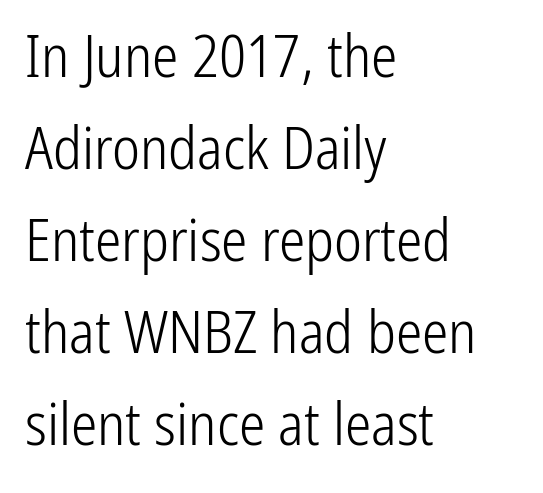
{"serif": "no", "italic": "no", "bold": "no", "weight": "light", "width": "condensed", "stroke_contrast": "low", "x_height": "medium", "monospaced": "no", "underline": "no", "align": "left", "line_spacing": "normal", "line_spacing_ratio": 1.56, "letter_spacing": "normal", "letter_spacing_em": 0.0, "glyph_px": 59}
